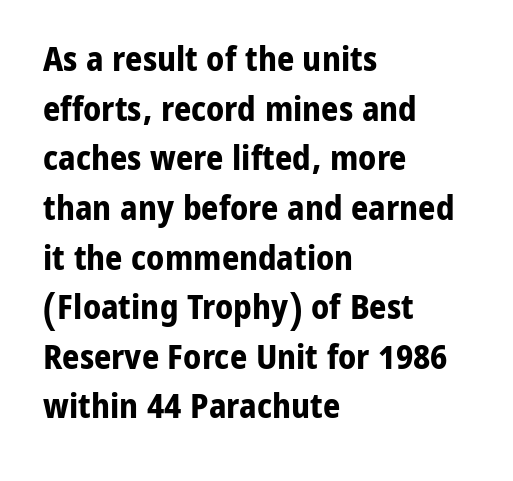
Q: Is the text bold? A: Yes.
Q: Is the text italic (slanted)? A: No, it is upright.
Q: Is the typeface a serif or a sans-serif typeface? A: Sans-serif.
Q: Is the text underlined? A: No.
Q: How is the paragraph aligned? A: Left-aligned.
Q: Is the spacing between letters normal or unusually wide? A: Normal.
Q: Is the spacing between lines tight, normal or loose? A: Normal.
Q: Width (condensed, normal, or wide)? A: Normal.
Q: Stroke contrast? A: Low.
Q: x-height? A: Medium.
Q: Monospaced? A: No.
